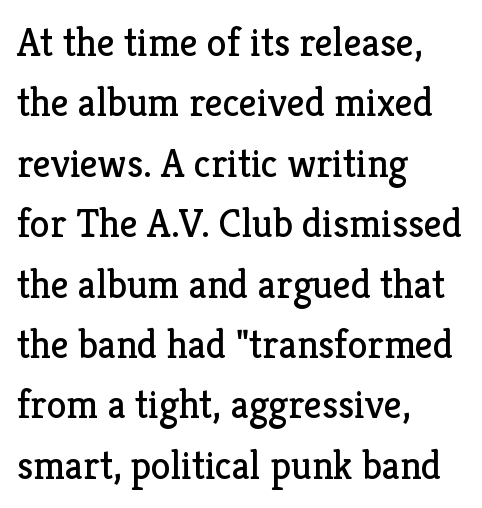
{"serif": "yes", "italic": "no", "bold": "no", "weight": "regular", "width": "normal", "stroke_contrast": "low", "x_height": "medium", "monospaced": "no", "underline": "no", "align": "left", "line_spacing": "normal", "line_spacing_ratio": 1.51, "letter_spacing": "normal", "letter_spacing_em": 0.0, "glyph_px": 40}
